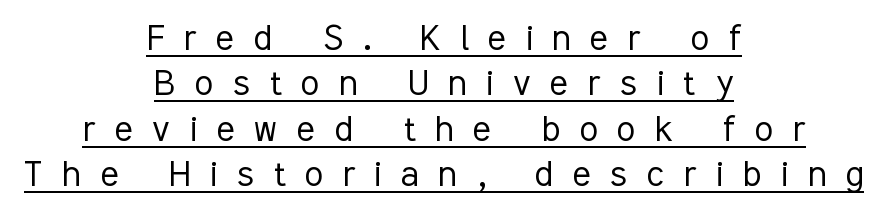
Q: Is the text bold? A: No.
Q: Is the text italic (slanted)? A: No, it is upright.
Q: Is the typeface a serif or a sans-serif typeface? A: Sans-serif.
Q: Is the text underlined? A: Yes.
Q: How is the paragraph aligned? A: Centered.
Q: Is the spacing between letters normal or unusually wide? A: Unusually wide.
Q: Is the spacing between lines tight, normal or loose? A: Tight.
Q: Width (condensed, normal, or wide)? A: Condensed.
Q: Stroke contrast? A: Low.
Q: x-height? A: Medium.
Q: Monospaced? A: No.
